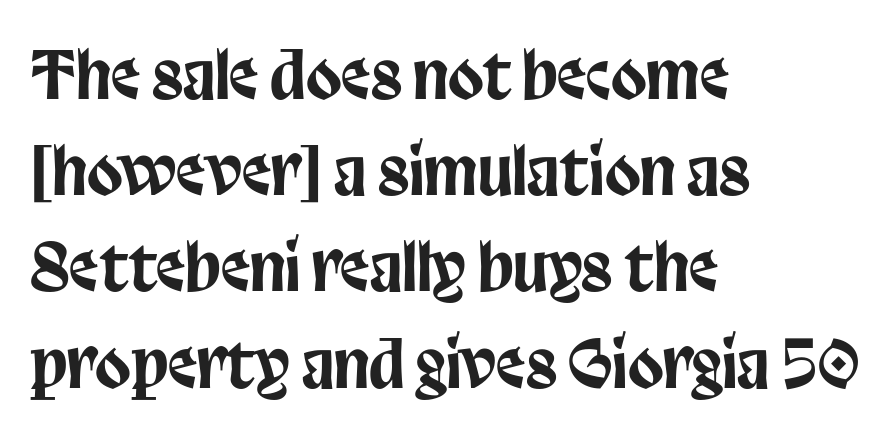
{"serif": "no", "italic": "no", "width": "condensed", "stroke_contrast": "low", "x_height": "large", "monospaced": "no", "underline": "no", "align": "left", "line_spacing": "normal", "line_spacing_ratio": 1.48, "letter_spacing": "normal", "letter_spacing_em": 0.0, "glyph_px": 65}
